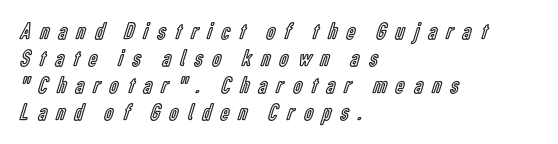
Q: Is the text italic (slanted)? A: Yes.
Q: Is the text underlined? A: No.
Q: How is the paragraph aligned? A: Left-aligned.
Q: Is the spacing between letters normal or unusually wide? A: Unusually wide.
Q: Is the spacing between lines tight, normal or loose? A: Tight.
